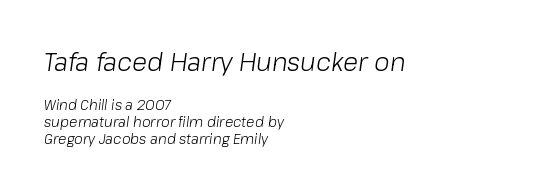
Q: Is the text bold? A: No.
Q: Is the text italic (slanted)? A: Yes, it leans right by about 8 degrees.
Q: Is the text underlined? A: No.
Q: How is the paragraph aligned? A: Left-aligned.
Q: Is the spacing between letters normal or unusually wide? A: Normal.
Q: Which block of text is set in a larger size, the first (top) or the second (bottom)? A: The first (top) one.
